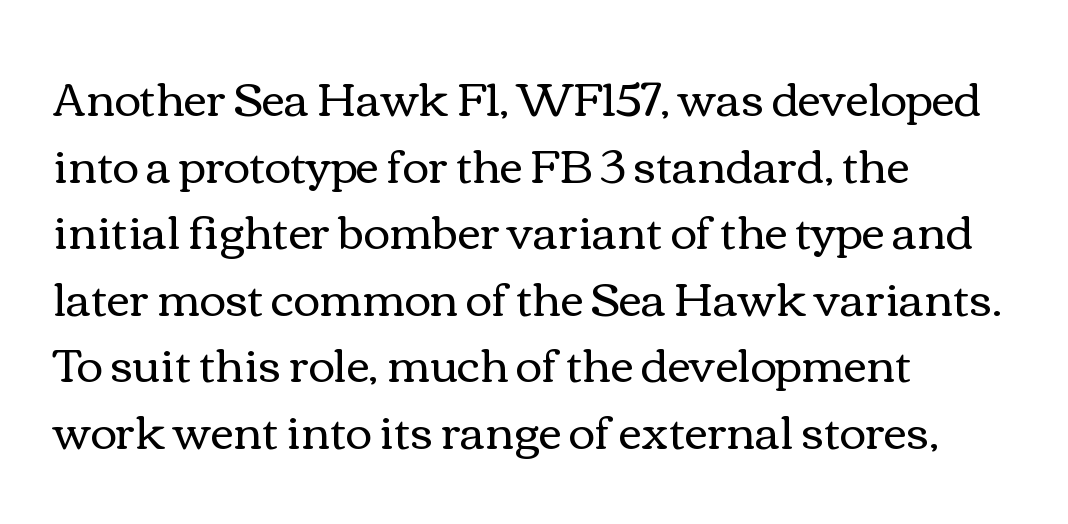
{"italic": "no", "bold": "no", "weight": "regular", "width": "wide", "x_height": "medium", "monospaced": "no", "underline": "no", "align": "left", "line_spacing": "normal", "line_spacing_ratio": 1.48, "letter_spacing": "normal", "letter_spacing_em": 0.0, "glyph_px": 45}
